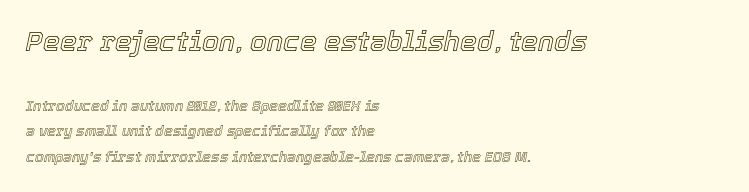
The image shows 27 px text type, italic (leaning right); set left-aligned, line spacing 1.85x, normal letter spacing, not underlined; the first (top) block is 1.93x larger.
